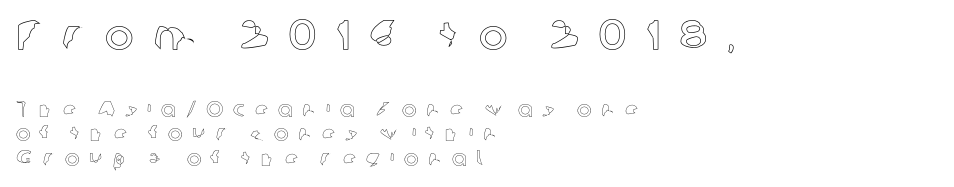
The image shows 43 px text type, upright; set left-aligned, tight line spacing (1.12x), unusually wide letter spacing (+0.44 em), not underlined; the first (top) block is 1.95x larger; a medium x-height.
